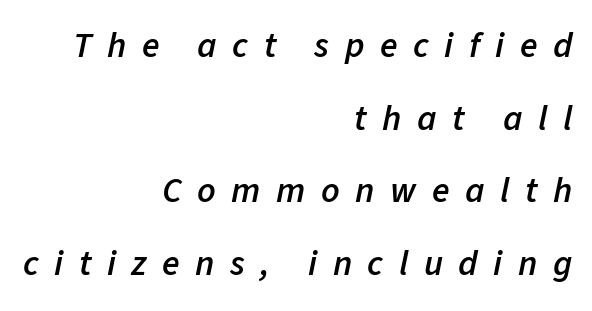
Q: Is the text bold? A: Semi-bold.
Q: Is the text italic (slanted)? A: Yes, it leans right by about 11 degrees.
Q: Is the text underlined? A: No.
Q: How is the paragraph aligned? A: Right-aligned.
Q: Is the spacing between letters normal or unusually wide? A: Unusually wide.
Q: Is the spacing between lines tight, normal or loose? A: Loose.
Q: Width (condensed, normal, or wide)? A: Normal.
Q: Stroke contrast? A: Low.
Q: x-height? A: Medium.
Q: Monospaced? A: No.
